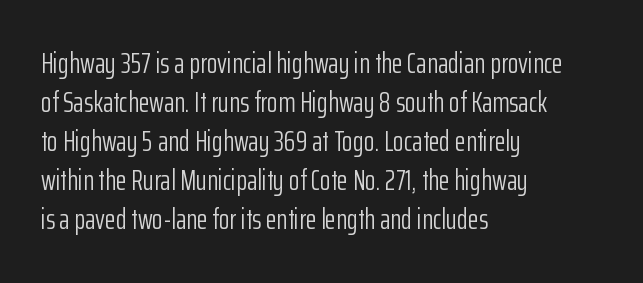
Students, note that the glyphs here touch the page at normal intervals. Proportional: the letters do not fall into vertical columns. These lines stack with their left ends in a neat column. Does the leading feel generous? No, just average. Every character sits straight up, as roman type does.
